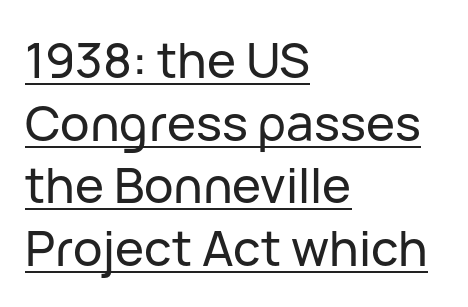
Q: Is the text italic (slanted)? A: No, it is upright.
Q: Is the typeface a serif or a sans-serif typeface? A: Sans-serif.
Q: Is the text underlined? A: Yes.
Q: How is the paragraph aligned? A: Left-aligned.
Q: Is the spacing between letters normal or unusually wide? A: Normal.
Q: Is the spacing between lines tight, normal or loose? A: Normal.
Q: Width (condensed, normal, or wide)? A: Normal.
Q: Stroke contrast? A: Low.
Q: x-height? A: Medium.
Q: Monospaced? A: No.
